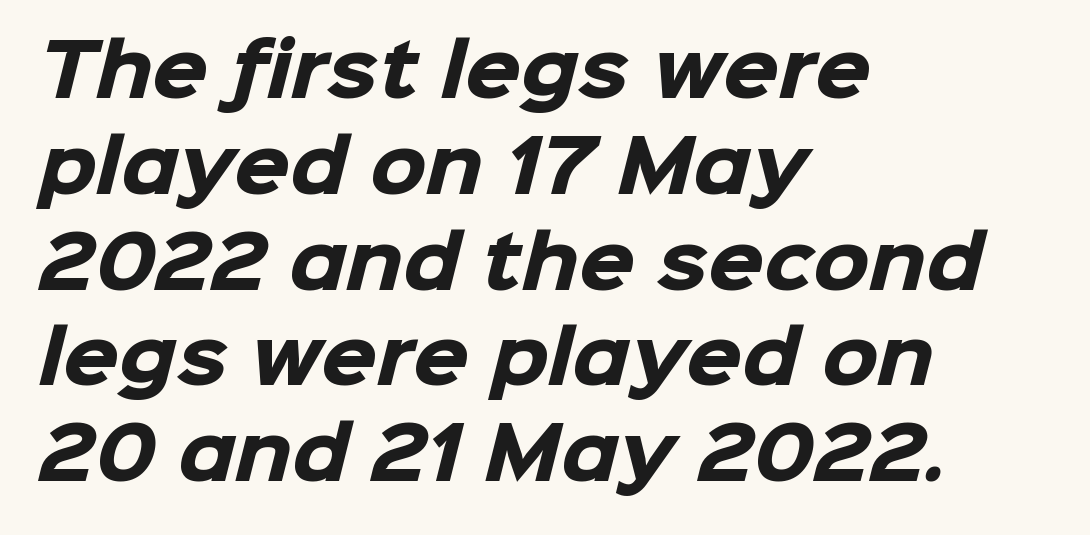
Here the designer chose a conventional face with non-uniform glyph widths. The letters are bold, with thick, heavy strokes. The setting favours the left margin, as ordinary paragraphs usually do. Descenders hang freely into open space.
